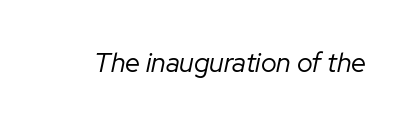
{"italic": "yes", "lean": "right", "slant_degrees": 12, "bold": "no", "underline": "no", "letter_spacing": "normal", "letter_spacing_em": 0.0, "glyph_px": 27}
